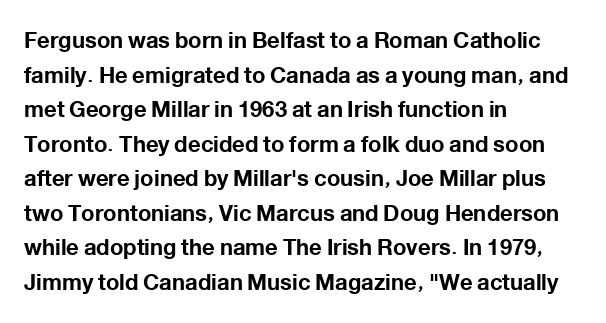
The image shows 22 px bold type, upright; set left-aligned, normal line spacing (1.57x), normal letter spacing, not underlined.
